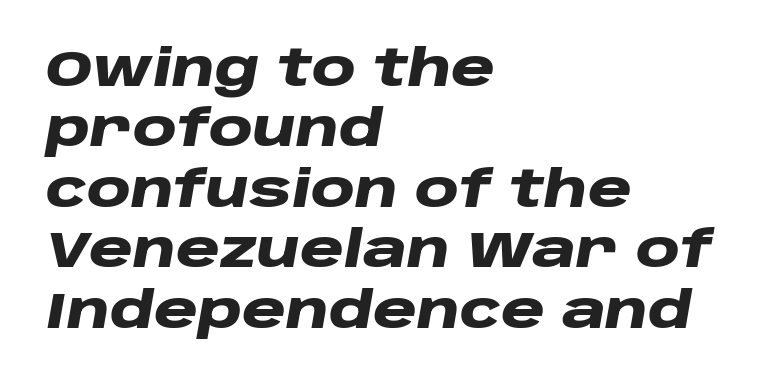
The image shows 50 px heavy, wide type, italic (leaning right); set left-aligned, line spacing 1.21x, normal letter spacing, not underlined; low stroke contrast and a large x-height.
